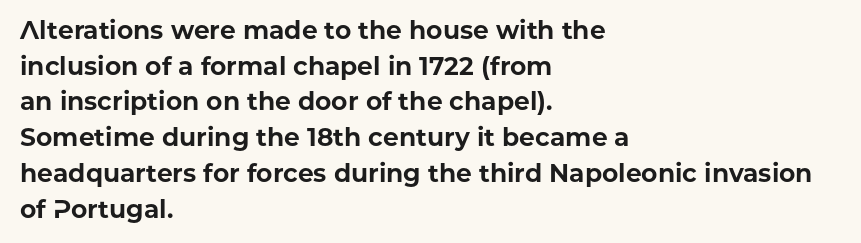
{"italic": "no", "bold": "yes", "underline": "no", "align": "left", "line_spacing": "normal", "line_spacing_ratio": 1.43, "letter_spacing": "normal", "letter_spacing_em": 0.0, "glyph_px": 25}
